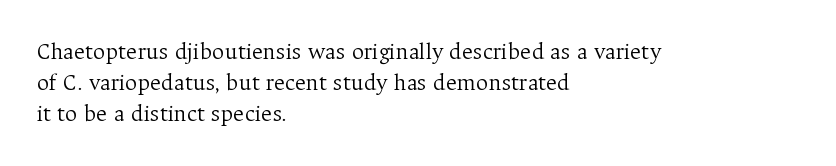
Q: Is the text bold? A: No.
Q: Is the text italic (slanted)? A: No, it is upright.
Q: Is the text underlined? A: No.
Q: How is the paragraph aligned? A: Left-aligned.
Q: Is the spacing between letters normal or unusually wide? A: Normal.
Q: Is the spacing between lines tight, normal or loose? A: Normal.
